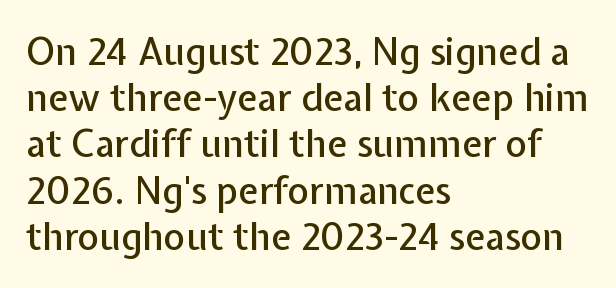
Q: Is the text italic (slanted)? A: No, it is upright.
Q: Is the typeface a serif or a sans-serif typeface? A: Sans-serif.
Q: Is the text underlined? A: No.
Q: How is the paragraph aligned? A: Left-aligned.
Q: Is the spacing between letters normal or unusually wide? A: Normal.
Q: Is the spacing between lines tight, normal or loose? A: Normal.
Q: Width (condensed, normal, or wide)? A: Normal.
Q: Stroke contrast? A: Low.
Q: x-height? A: Medium.
Q: Monospaced? A: No.
